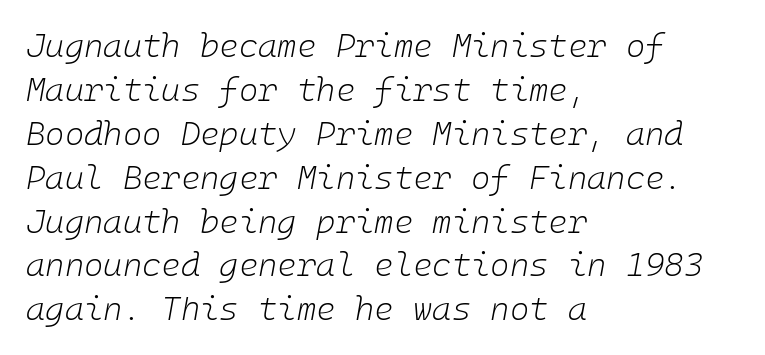
The image shows 33 px light type, italic (leaning right); set left-aligned, normal line spacing (1.33x), normal letter spacing, not underlined; low stroke contrast and a medium x-height.
